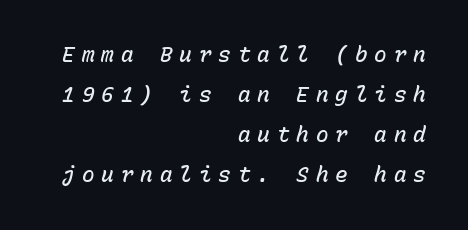
The image shows 21 px text type, italic (leaning right); set right-aligned, loose line spacing (1.9x), unusually wide letter spacing (+0.33 em), not underlined.
